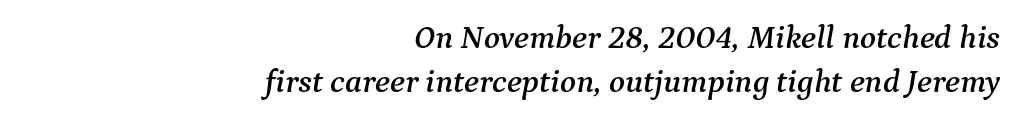
The image shows 33 px serif type, italic (leaning right); set right-aligned, normal line spacing (1.32x), normal letter spacing, not underlined; medium stroke contrast and a medium x-height.
